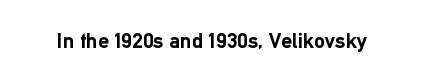
The image shows 22 px bold type, upright; set normal letter spacing, not underlined.
